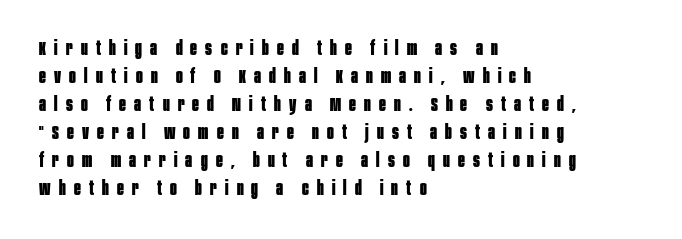
{"italic": "no", "bold": "yes", "underline": "no", "align": "left", "line_spacing": "normal", "line_spacing_ratio": 1.4, "letter_spacing": "wide", "letter_spacing_em": 0.41, "glyph_px": 20}
